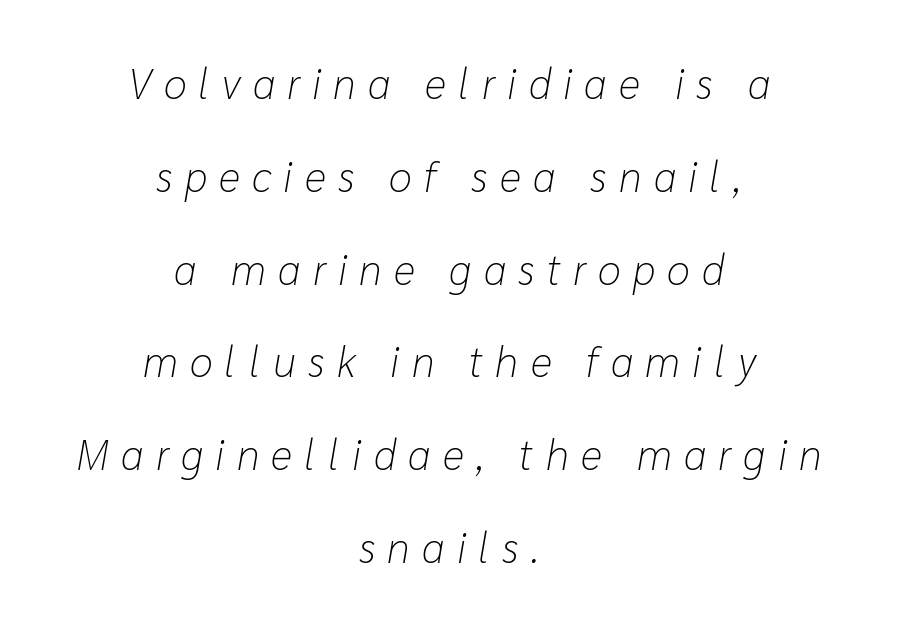
The image shows 42 px light type, italic (leaning right); set centered, loose line spacing (2.21x), unusually wide letter spacing (+0.29 em), not underlined; low stroke contrast and a medium x-height.
